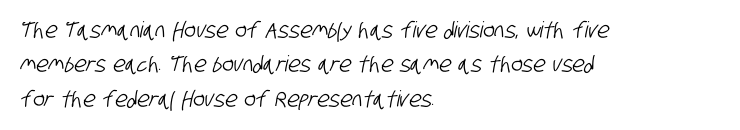
Every row of glyphs begins at an identical x-position on the left. Spacing between characters is what you'd get straight out of the box. Honestly, there is no underline to notice here at all. Regular leading.
